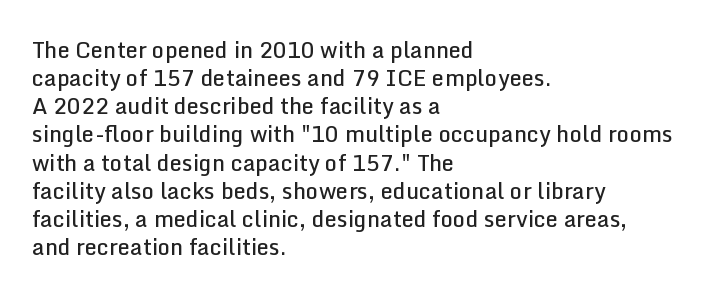
Quick note: underline off. Left-aligned paragraph, ragged on the right. Nope, not italic — everything's standing straight. The line texture is even and compact thanks to regular tracking. Successive baselines arrive at the customary interval. Firm but not heavy-handed strokes: this text is semibold.
